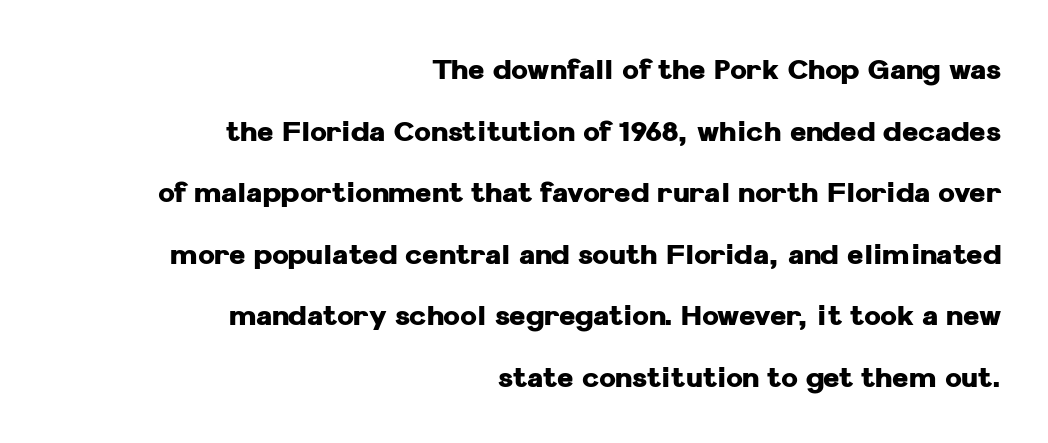
{"serif": "no", "italic": "no", "bold": "yes", "weight": "heavy", "width": "normal", "stroke_contrast": "low", "x_height": "medium", "monospaced": "no", "underline": "no", "align": "right", "line_spacing": "loose", "line_spacing_ratio": 2.2, "letter_spacing": "normal", "letter_spacing_em": 0.0, "glyph_px": 28}
